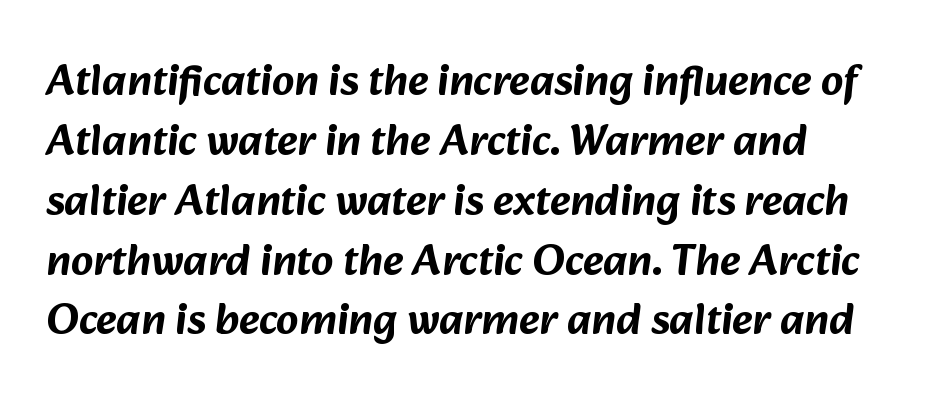
{"serif": "no", "width": "normal", "stroke_contrast": "low", "x_height": "medium", "monospaced": "no", "underline": "no", "line_spacing": "normal", "line_spacing_ratio": 1.36, "letter_spacing": "normal", "letter_spacing_em": 0.0, "glyph_px": 44}
